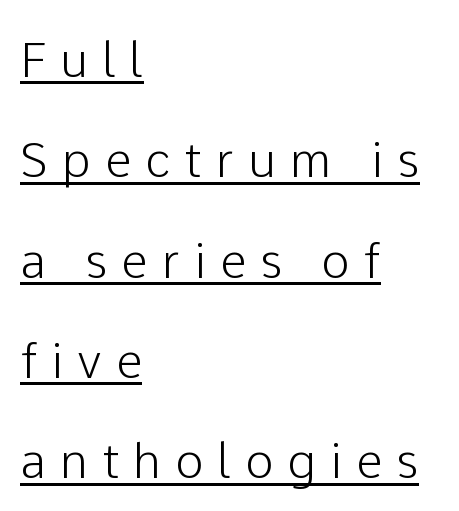
{"serif": "no", "italic": "no", "width": "normal", "stroke_contrast": "low", "x_height": "medium", "monospaced": "no", "underline": "yes", "align": "left", "line_spacing": "loose", "line_spacing_ratio": 2.09, "letter_spacing": "wide", "letter_spacing_em": 0.29, "glyph_px": 48}
